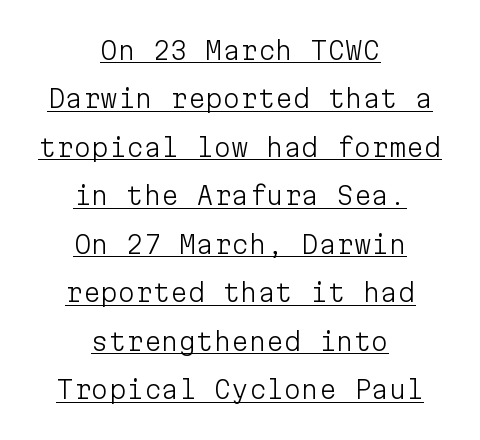
Reading down the block, each line starts at a different indent, mirrored at its end. This sample uses plain, unmodified letter spacing. A typesetter would mark this as roman, not italic. A great deal of white space separates one row of letters from the next. The characters are drawn with everyday or finer stroke widths. Does a line run under the words? Yes, clearly.
